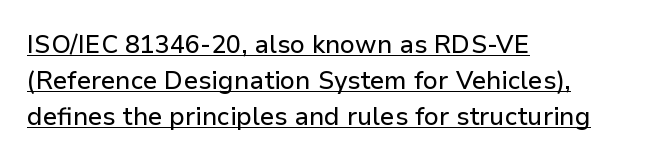
Vertical spacing — default. Caption: multi-line text, flush left, ragged right. Nothing unusual about the tracking: characters are spaced as the font intends. Notice how a bar underscores the lettering throughout.
